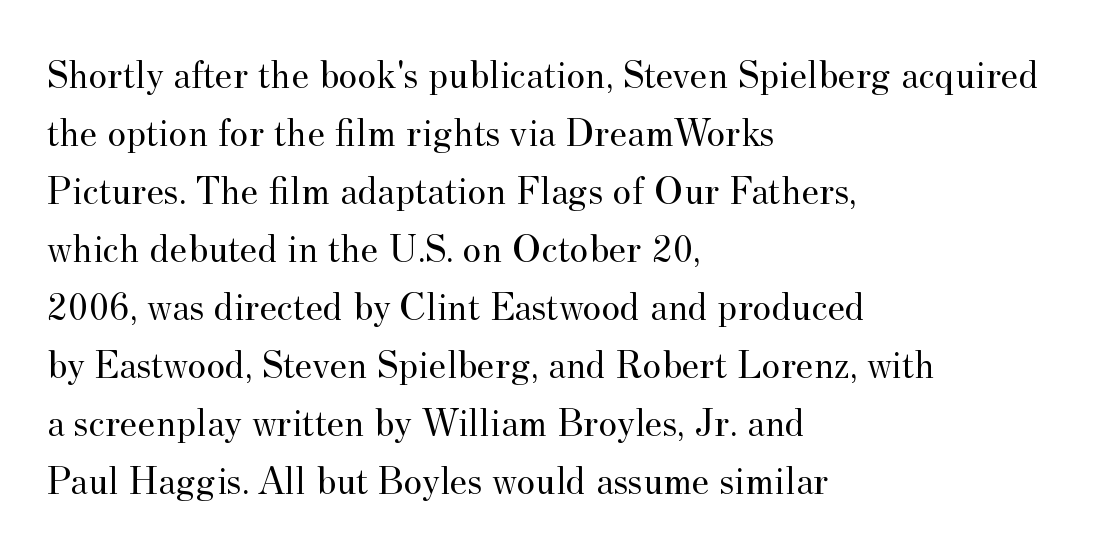
The typography opts for an upright posture over an oblique one. Interline gaps are of average width in this sample. Where is the straight margin? On the left. Observe the serifs anchoring each vertical stroke in this sample.
